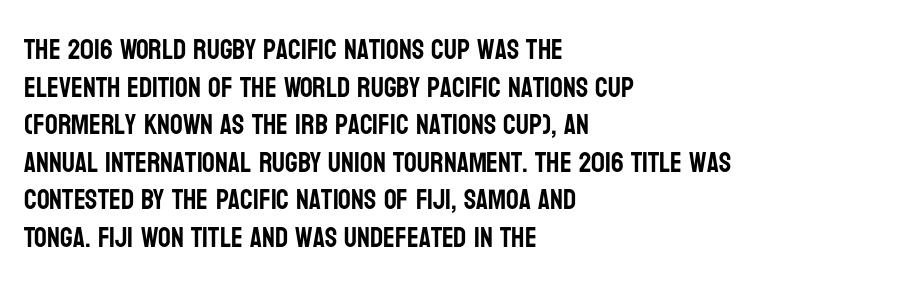
{"serif": "no", "italic": "no", "width": "condensed", "stroke_contrast": "low", "x_height": "large", "monospaced": "no", "underline": "no", "align": "left", "line_spacing": "normal", "line_spacing_ratio": 1.34, "letter_spacing": "normal", "letter_spacing_em": 0.0, "glyph_px": 28}
